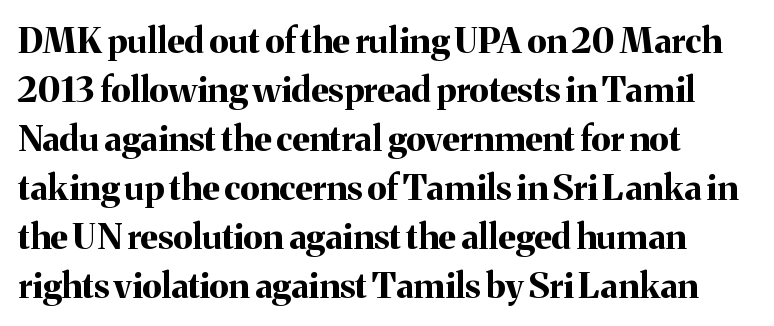
Each letter keeps its own natural width here, so spacing adapts to shape. Tracking value appears to be zero — textbook default spacing. Italic: no, the glyphs are upright roman. Students, this is bold: see how much ink each stroke carries. The paragraph has a hard left edge and a soft right edge.
